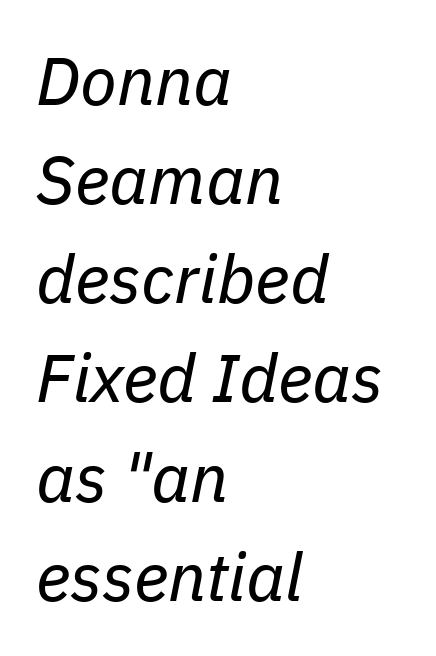
{"italic": "yes", "lean": "right", "slant_degrees": 11, "bold": "no", "weight": "regular", "width": "normal", "stroke_contrast": "low", "x_height": "medium", "monospaced": "no", "underline": "no", "align": "left", "line_spacing": "normal", "line_spacing_ratio": 1.48, "letter_spacing": "normal", "letter_spacing_em": 0.0, "glyph_px": 67}
